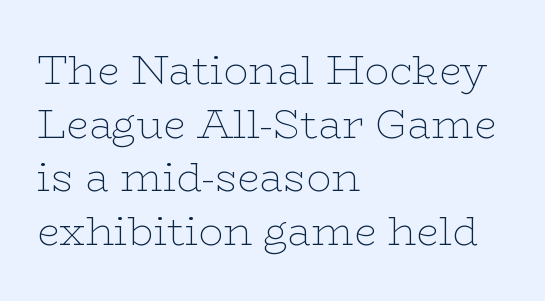
Regarding leading, the lines here are spaced in the standard way. A serif font was chosen for this passage. Posture: upright roman. A classic flush-left, rag-right setting is used for this passage.
